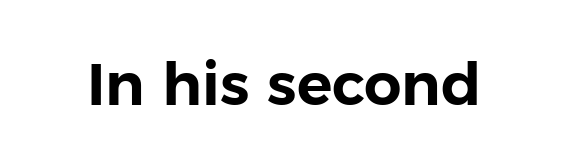
{"serif": "no", "italic": "no", "width": "normal", "stroke_contrast": "low", "x_height": "medium", "monospaced": "no", "underline": "no", "letter_spacing": "normal", "letter_spacing_em": 0.0, "glyph_px": 59}
